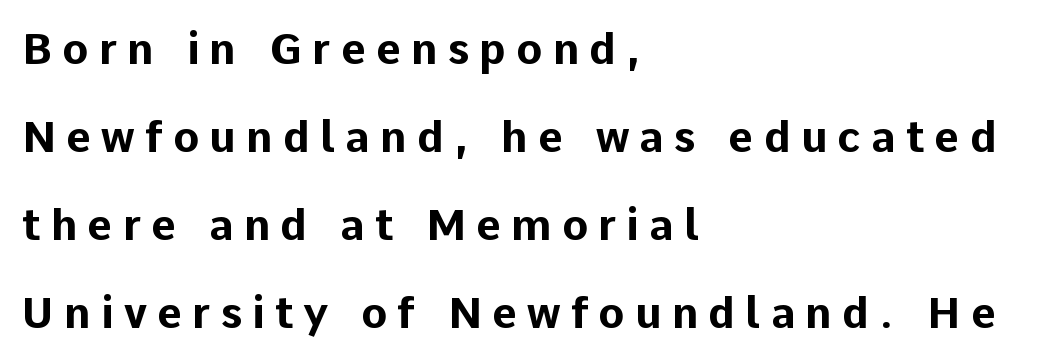
The image shows 43 px bold sans-serif type, upright; set left-aligned, loose line spacing (2.05x), unusually wide letter spacing (+0.24 em), not underlined; low stroke contrast and a medium x-height.
